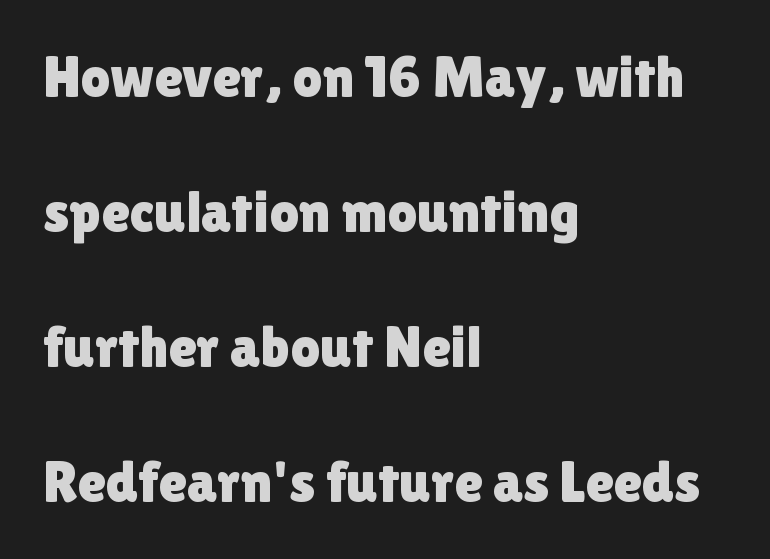
{"serif": "no", "italic": "no", "width": "normal", "stroke_contrast": "low", "x_height": "medium", "monospaced": "no", "underline": "no", "align": "left", "line_spacing": "loose", "line_spacing_ratio": 2.33, "letter_spacing": "normal", "letter_spacing_em": 0.0, "glyph_px": 58}
